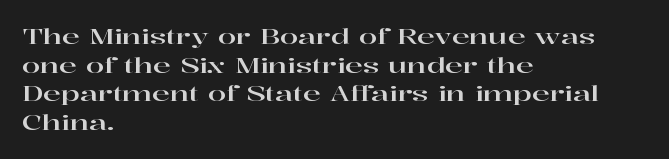
The image shows 21 px text type, upright; set left-aligned, normal line spacing (1.36x), normal letter spacing, not underlined.
